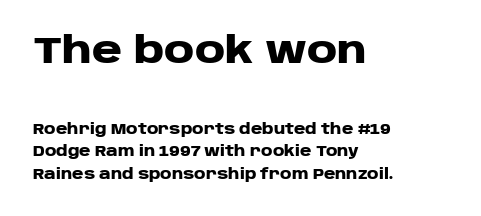
Q: Is the text bold? A: Yes.
Q: Is the text italic (slanted)? A: No, it is upright.
Q: Is the typeface a serif or a sans-serif typeface? A: Sans-serif.
Q: Is the text underlined? A: No.
Q: How is the paragraph aligned? A: Left-aligned.
Q: Is the spacing between letters normal or unusually wide? A: Normal.
Q: Is the spacing between lines tight, normal or loose? A: Normal.
Q: Which block of text is set in a larger size, the first (top) or the second (bottom)? A: The first (top) one.
Q: Width (condensed, normal, or wide)? A: Wide.
Q: Stroke contrast? A: Low.
Q: x-height? A: Large.
Q: Monospaced? A: No.
